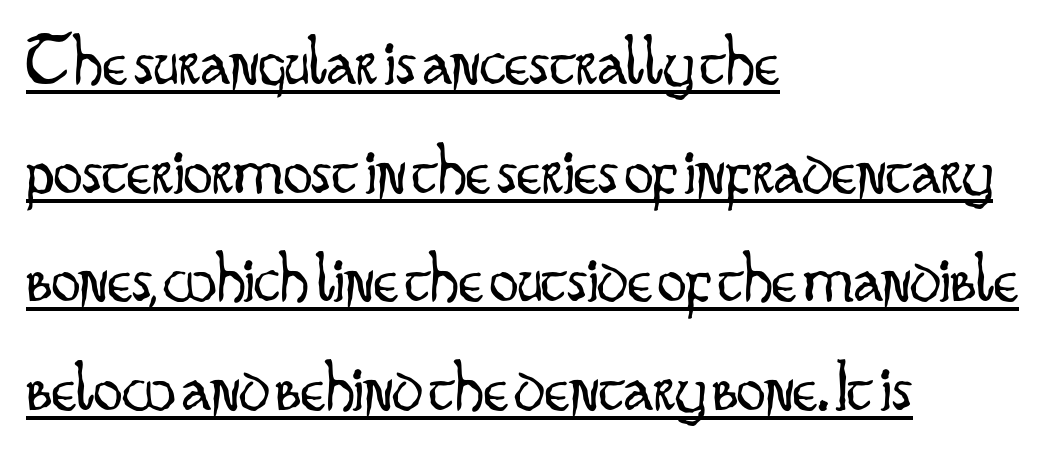
Q: Is the text bold? A: No.
Q: Is the text italic (slanted)? A: No, it is upright.
Q: Is the typeface a serif or a sans-serif typeface? A: Sans-serif.
Q: Is the text underlined? A: Yes.
Q: How is the paragraph aligned? A: Left-aligned.
Q: Is the spacing between letters normal or unusually wide? A: Normal.
Q: Is the spacing between lines tight, normal or loose? A: Normal.
Q: Width (condensed, normal, or wide)? A: Condensed.
Q: Stroke contrast? A: Low.
Q: x-height? A: Small.
Q: Monospaced? A: No.
